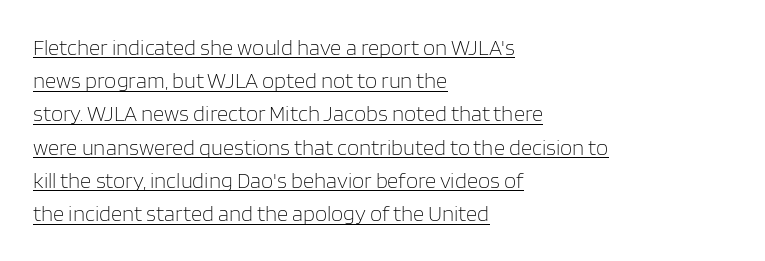
Regarding leading, the lines here are spaced in the standard way. The passage shown has conventional tracking throughout. It's the straight-up-and-down kind of type. The face looks like a standard text weight, possibly lighter.
